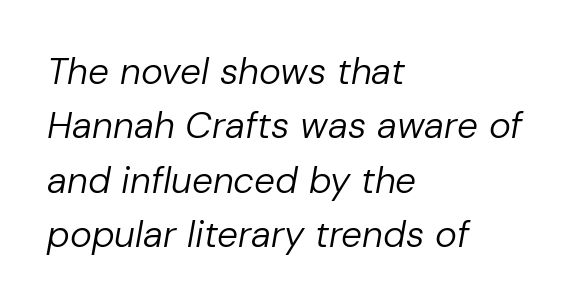
The image shows 37 px regular-weight type, italic (leaning right); set left-aligned, normal line spacing (1.47x), normal letter spacing, not underlined; low stroke contrast and a medium x-height.
